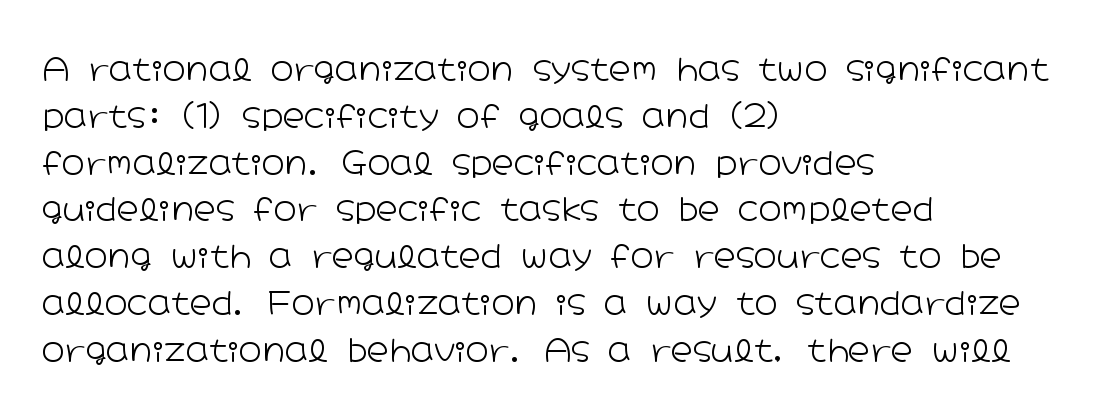
Q: Is the text bold? A: No.
Q: Is the text italic (slanted)? A: No, it is upright.
Q: Is the typeface a serif or a sans-serif typeface? A: Sans-serif.
Q: Is the text underlined? A: No.
Q: How is the paragraph aligned? A: Left-aligned.
Q: Is the spacing between letters normal or unusually wide? A: Normal.
Q: Is the spacing between lines tight, normal or loose? A: Normal.
Q: Width (condensed, normal, or wide)? A: Wide.
Q: Stroke contrast? A: Low.
Q: x-height? A: Medium.
Q: Monospaced? A: No.
